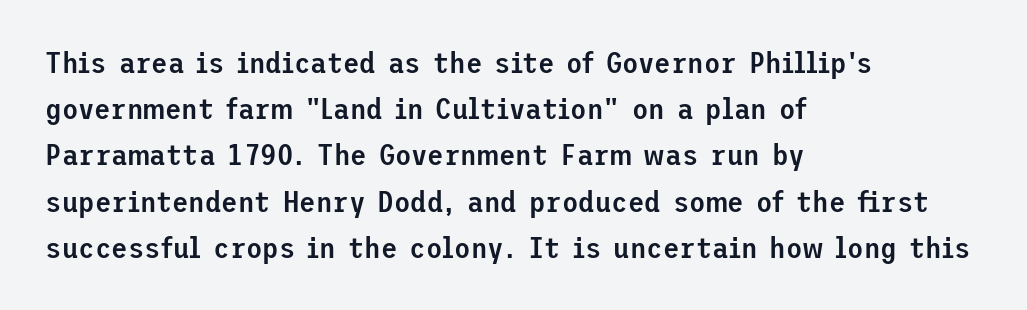
Quick note: not italic, upright. A somewhat darkened texture: the type is semibold rather than bold. Line beginnings align vertically; line endings do not. One glance says typical: line gaps are just what's usual. Each word holds together tightly as a unit, with standard inter-letter gaps.
